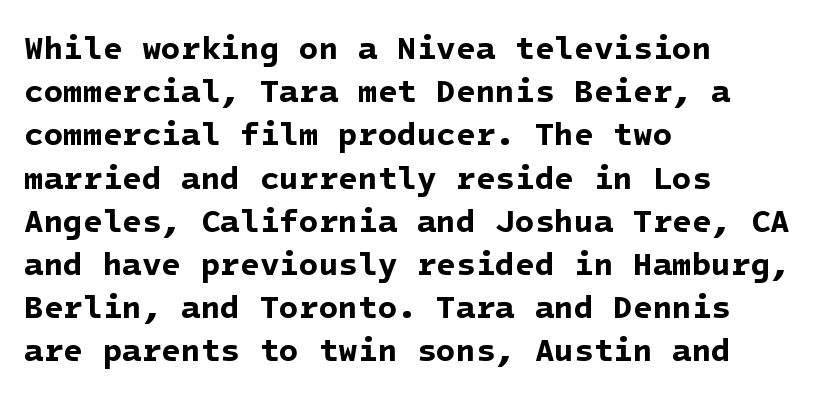
{"serif": "no", "bold": "yes", "weight": "bold", "width": "normal", "stroke_contrast": "low", "x_height": "medium", "underline": "no", "align": "left", "line_spacing": "normal", "line_spacing_ratio": 1.35, "letter_spacing": "normal", "letter_spacing_em": 0.0, "glyph_px": 32}
